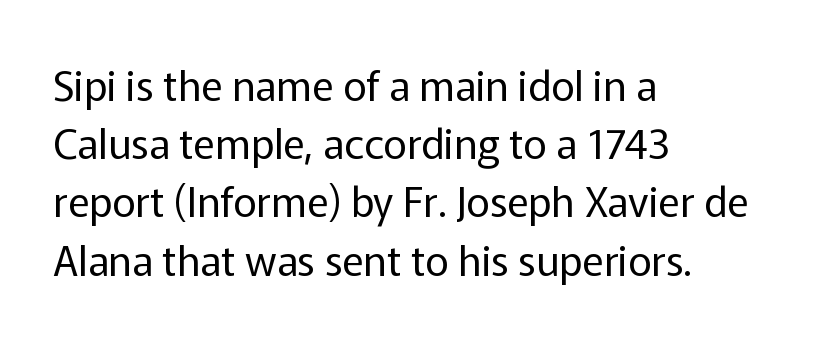
{"serif": "no", "italic": "no", "bold": "no", "weight": "regular", "width": "normal", "stroke_contrast": "low", "x_height": "medium", "monospaced": "no", "underline": "no", "align": "left", "line_spacing": "normal", "line_spacing_ratio": 1.42, "letter_spacing": "normal", "letter_spacing_em": 0.0, "glyph_px": 41}
